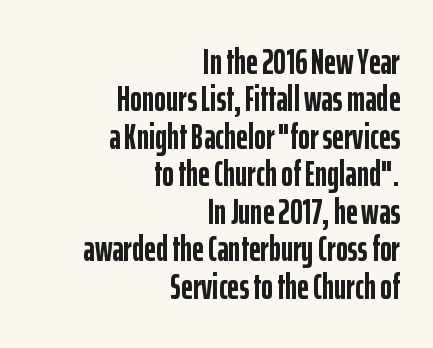
Font category for this specimen: sans-serif. Typesetter's note: full bold, strokes at maximum text heaviness. The passage shown stacks its lines with hardly any gap. Posture: straight, roman, zero tilt. The string is rendered with underlining switched off.
